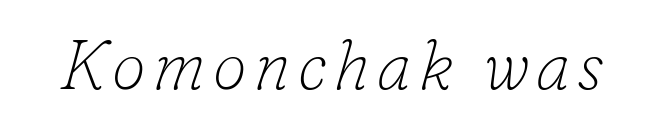
{"serif": "yes", "italic": "yes", "lean": "right", "slant_degrees": 16, "bold": "no", "weight": "thin", "width": "normal", "stroke_contrast": "low", "x_height": "small", "monospaced": "no", "underline": "no", "glyph_px": 69}
